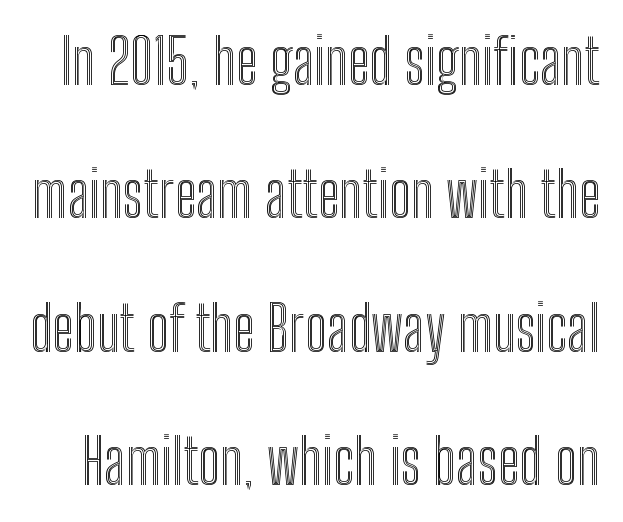
Every stem runs plumb, perpendicular to the baseline. The letterforms sit shoulder to shoulder at normal distance. Letters rest on an invisible, unmarked baseline. The face used here is proportionally spaced, like ordinary book or web type. Loosely led — the rows are spread out.
